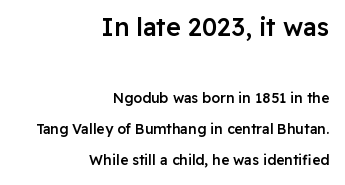
If you drew a line through each stem, it would be perfectly vertical. Any mark beneath the type? The region is blank. Reading down the column, the eye jumps a long way to each next line. This rendering leaves character spacing at its baseline value. Semibold letterforms, between regular and bold. The letters in the upper block stand taller than those in the block below.
